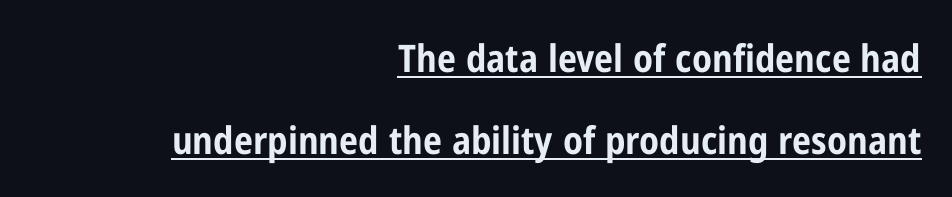
{"serif": "no", "italic": "no", "bold": "yes", "weight": "bold", "width": "condensed", "stroke_contrast": "low", "x_height": "medium", "monospaced": "no", "underline": "yes", "align": "right", "line_spacing": "loose", "line_spacing_ratio": 2.15, "letter_spacing": "normal", "letter_spacing_em": 0.0, "glyph_px": 38}
